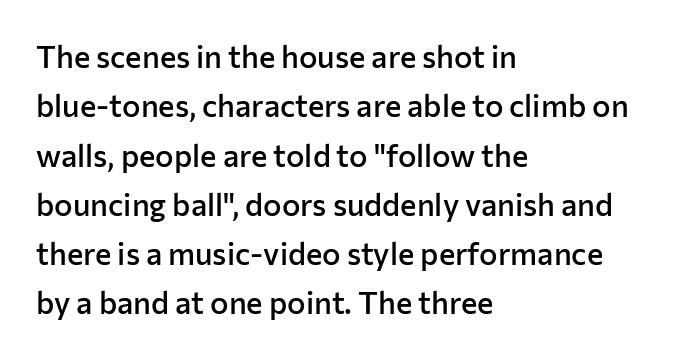
Q: Is the text bold? A: Semi-bold.
Q: Is the text italic (slanted)? A: No, it is upright.
Q: Is the typeface a serif or a sans-serif typeface? A: Sans-serif.
Q: Is the text underlined? A: No.
Q: How is the paragraph aligned? A: Left-aligned.
Q: Is the spacing between letters normal or unusually wide? A: Normal.
Q: Is the spacing between lines tight, normal or loose? A: Normal.
Q: Width (condensed, normal, or wide)? A: Normal.
Q: Stroke contrast? A: Low.
Q: x-height? A: Medium.
Q: Monospaced? A: No.
